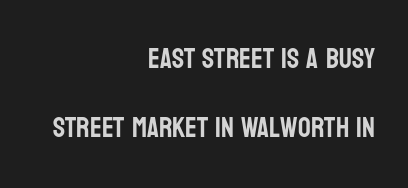
{"serif": "no", "italic": "no", "width": "condensed", "stroke_contrast": "low", "x_height": "large", "monospaced": "no", "underline": "no", "align": "right", "line_spacing": "loose", "line_spacing_ratio": 2.48, "letter_spacing": "normal", "letter_spacing_em": 0.0, "glyph_px": 28}
